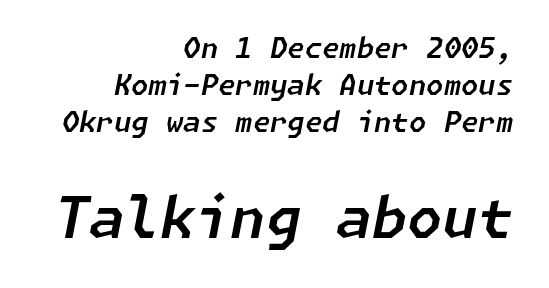
The image shows 57 px text type, italic (leaning right); set right-aligned, normal line spacing (1.33x), normal letter spacing, not underlined; the second (bottom) block is 2.04x larger; low stroke contrast and a medium x-height.
